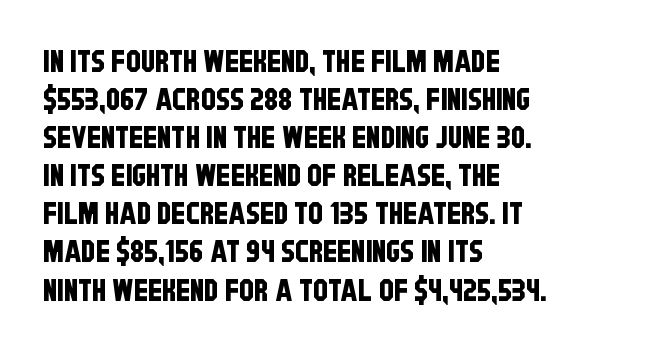
One-word summary of the alignment: left. The lines sit at an ordinary, default distance from one another. Glance below the letters and you will spot only blank space. Is this a fixed-width face? No — the glyphs have proportional, varying widths. Serifs: no, the terminals of the letterforms are clean.
